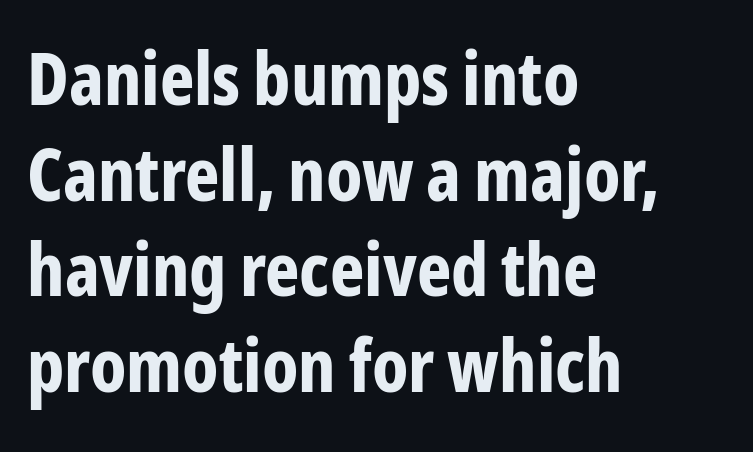
The image shows 73 px bold, condensed sans-serif type, upright; set left-aligned, normal line spacing (1.31x), normal letter spacing, not underlined; low stroke contrast and a medium x-height.
